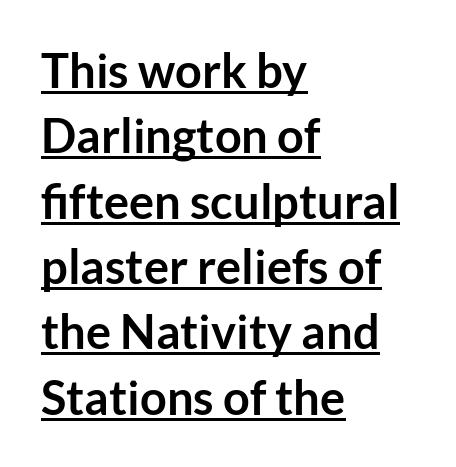
Q: Is the text bold? A: Yes.
Q: Is the text italic (slanted)? A: No, it is upright.
Q: Is the typeface a serif or a sans-serif typeface? A: Sans-serif.
Q: Is the text underlined? A: Yes.
Q: How is the paragraph aligned? A: Left-aligned.
Q: Is the spacing between letters normal or unusually wide? A: Normal.
Q: Is the spacing between lines tight, normal or loose? A: Normal.
Q: Width (condensed, normal, or wide)? A: Normal.
Q: Stroke contrast? A: Low.
Q: x-height? A: Medium.
Q: Monospaced? A: No.
